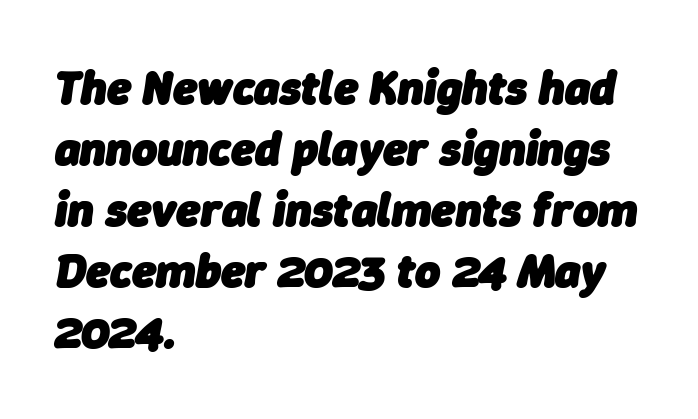
A full-strength bold gives these letters their thick strokes. The letterforms sit shoulder to shoulder at normal distance. The setting favours the left margin, as ordinary paragraphs usually do. Is the type slanted? Yes — the strokes lean at a clear angle. The letters advance in unequal steps, a hallmark of proportional type. Line spacing here is normal.
